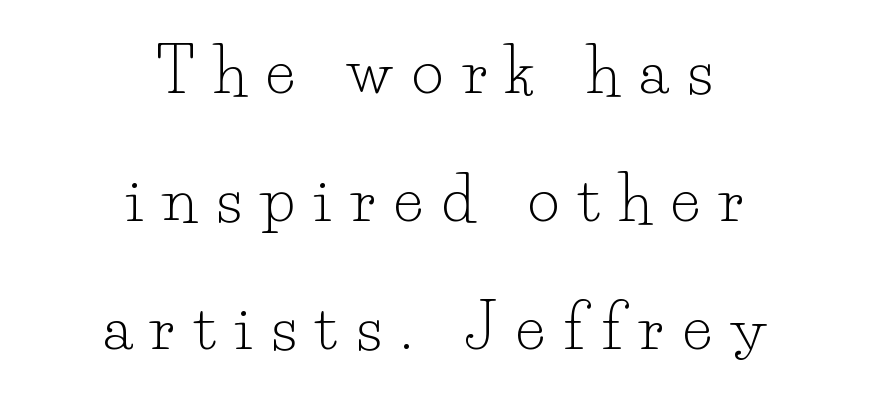
{"serif": "yes", "italic": "no", "bold": "no", "weight": "light", "width": "normal", "stroke_contrast": "low", "x_height": "small", "monospaced": "no", "underline": "no", "align": "center", "line_spacing": "loose", "line_spacing_ratio": 2.1, "letter_spacing": "wide", "letter_spacing_em": 0.32, "glyph_px": 61}
